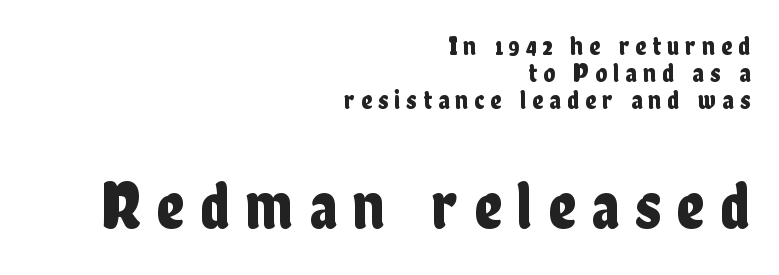
Q: Is the text italic (slanted)? A: No, it is upright.
Q: Is the typeface a serif or a sans-serif typeface? A: Sans-serif.
Q: Is the text underlined? A: No.
Q: How is the paragraph aligned? A: Right-aligned.
Q: Is the spacing between letters normal or unusually wide? A: Unusually wide.
Q: Is the spacing between lines tight, normal or loose? A: Tight.
Q: Which block of text is set in a larger size, the first (top) or the second (bottom)? A: The second (bottom) one.
Q: Width (condensed, normal, or wide)? A: Condensed.
Q: Stroke contrast? A: Low.
Q: x-height? A: Medium.
Q: Monospaced? A: No.
